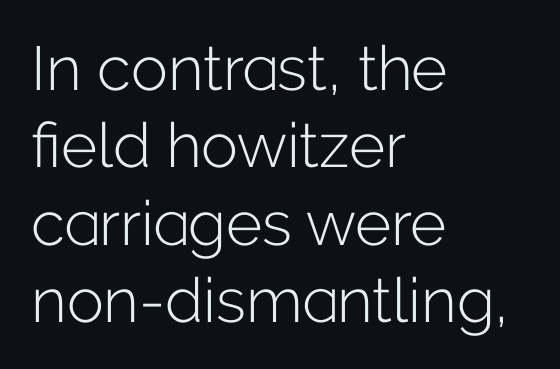
The zone under the glyphs is completely vacant. If you drew a ruler down the left edge, every line would touch it. Are there feet on the stems? There aren't — it's a sans. Compared with typical body copy, the letter spacing here is the same. These lines sit exactly where default settings would place them. The letters stand straight up with perfectly vertical stems.
